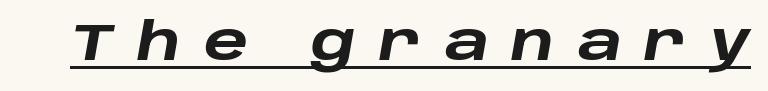
The image shows 52 px heavy, wide type, italic (leaning right); set unusually wide letter spacing (+0.44 em), underlined; low stroke contrast and a large x-height.
